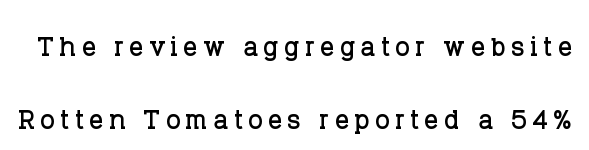
{"serif": "yes", "italic": "no", "width": "normal", "stroke_contrast": "low", "x_height": "large", "monospaced": "no", "underline": "no", "line_spacing": "loose", "line_spacing_ratio": 2.08, "glyph_px": 35}
